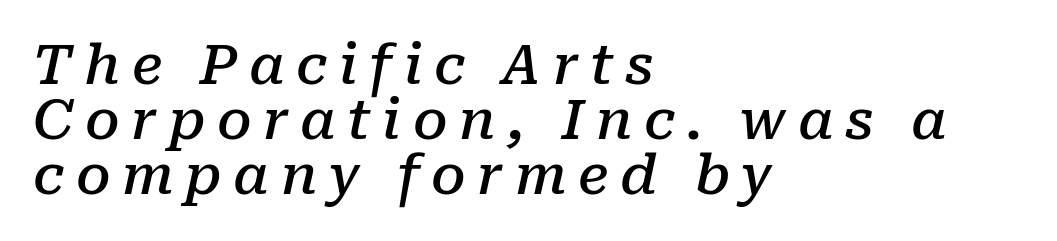
A typesetter would mark this as italic. The rendering uses a small line-height, squeezing the rows. As a designer I'd log this as weight 600, semibold. A typesetter would label this face a serif. The zone under the glyphs is completely vacant.
